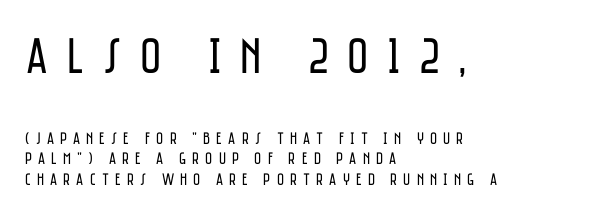
Q: Is the text bold? A: No.
Q: Is the text italic (slanted)? A: No, it is upright.
Q: Is the typeface a serif or a sans-serif typeface? A: Sans-serif.
Q: Is the text underlined? A: No.
Q: How is the paragraph aligned? A: Left-aligned.
Q: Is the spacing between letters normal or unusually wide? A: Unusually wide.
Q: Which block of text is set in a larger size, the first (top) or the second (bottom)? A: The first (top) one.
Q: Width (condensed, normal, or wide)? A: Condensed.
Q: Stroke contrast? A: Low.
Q: x-height? A: Large.
Q: Monospaced? A: No.
